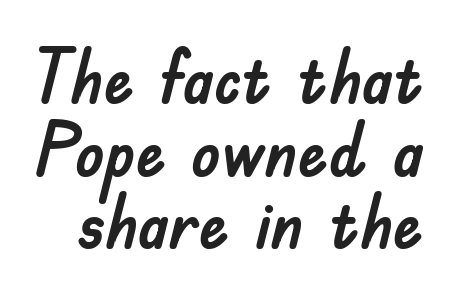
{"serif": "no", "width": "normal", "stroke_contrast": "low", "x_height": "small", "monospaced": "no", "underline": "no", "line_spacing": "tight", "line_spacing_ratio": 0.97, "letter_spacing": "normal", "letter_spacing_em": 0.0, "glyph_px": 75}
